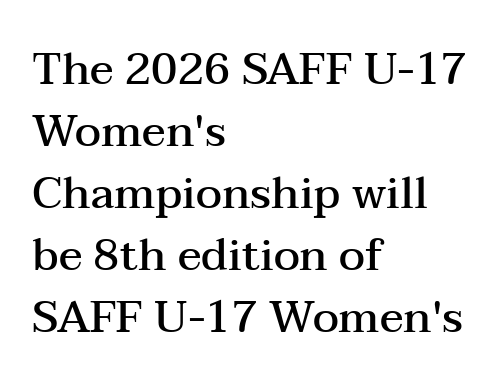
Q: Is the text bold? A: Semi-bold.
Q: Is the text italic (slanted)? A: No, it is upright.
Q: Is the typeface a serif or a sans-serif typeface? A: Serif.
Q: Is the text underlined? A: No.
Q: How is the paragraph aligned? A: Left-aligned.
Q: Is the spacing between letters normal or unusually wide? A: Normal.
Q: Is the spacing between lines tight, normal or loose? A: Normal.
Q: Width (condensed, normal, or wide)? A: Wide.
Q: Stroke contrast? A: Medium.
Q: x-height? A: Medium.
Q: Monospaced? A: No.
